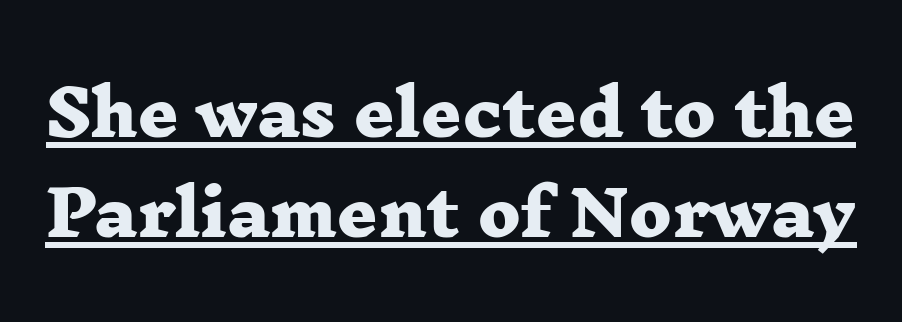
{"serif": "yes", "bold": "yes", "weight": "heavy", "width": "wide", "stroke_contrast": "low", "x_height": "medium", "monospaced": "no", "underline": "yes", "line_spacing": "normal", "line_spacing_ratio": 1.58, "letter_spacing": "normal", "letter_spacing_em": 0.0, "glyph_px": 63}
